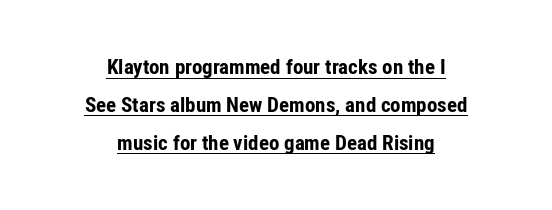
The image shows 21 px bold type, upright; set centered, line spacing 1.8x, normal letter spacing, underlined.
